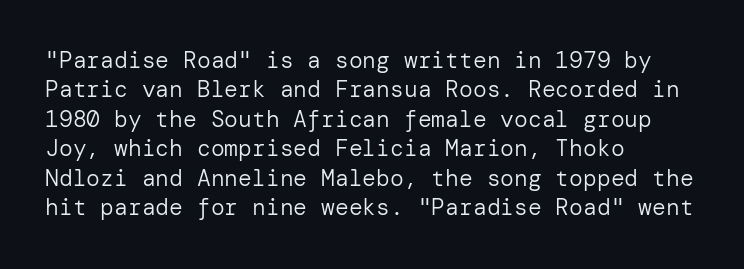
Q: Is the text bold? A: No.
Q: Is the text italic (slanted)? A: No, it is upright.
Q: Is the text underlined? A: No.
Q: How is the paragraph aligned? A: Left-aligned.
Q: Is the spacing between letters normal or unusually wide? A: Normal.
Q: Is the spacing between lines tight, normal or loose? A: Normal.
